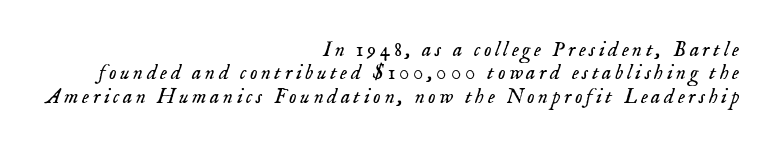
{"italic": "yes", "lean": "right", "slant_degrees": 18, "bold": "no", "underline": "no", "align": "right", "line_spacing": "tight", "line_spacing_ratio": 1.11, "glyph_px": 21}
